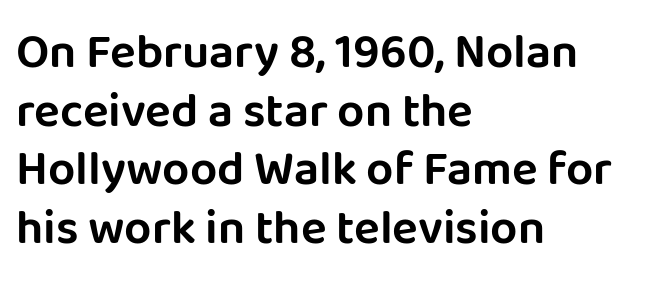
Check the space under the baseline: it is left empty. Observe the ordinary spacing: letters are neighbours, not strangers. Is this a sans? Yes — the strokes have no serifs. Reading down the block, your eye returns to a fixed left position each line.
